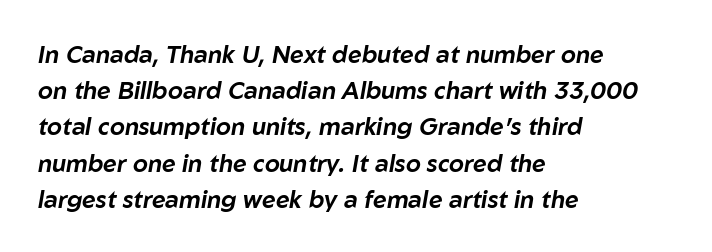
An italicized treatment has been applied to the whole sample. A bare baseline throughout the passage. Standard letterfit; no display-style spreading of the glyphs. All the whitespace from short lines collects on the right. This sample keeps an unexceptional amount of space between lines.
